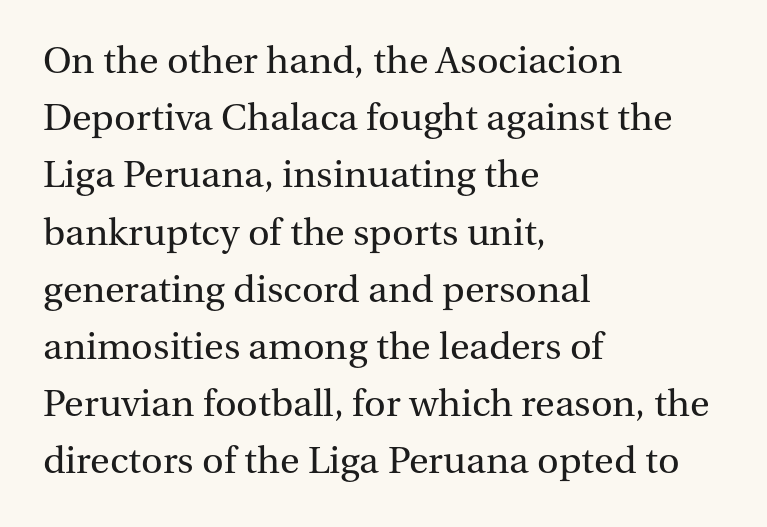
What's the leading like? Ordinary, nothing unusual. Any mark beneath the type? The region is blank. These lines keep a tight, regular rhythm from letter to letter. Quick note: not italic, upright. The weight tops out at a normal text grade.
